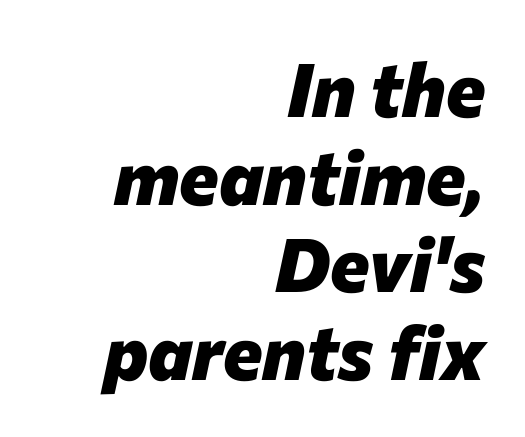
These lines carry a lot of weight — the face is fully bold. Does the copy run flush right? Yes — the right margin is perfectly even. Underline: absent. Varying glyph widths throughout — classic text-font behaviour. What stands out about the letter spacing? Nothing — it is the standard amount. An italicized treatment has been applied to the whole sample.
